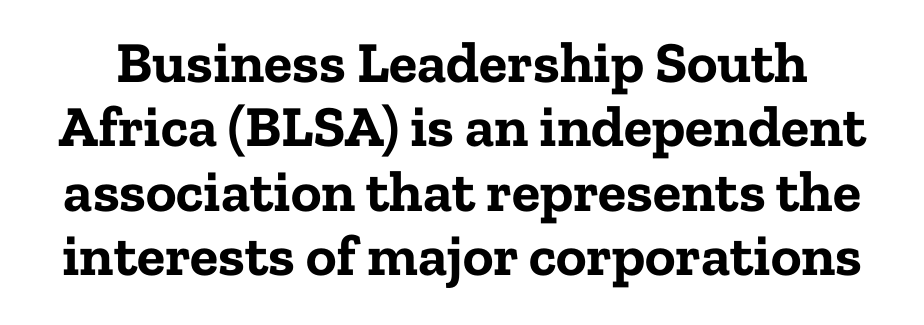
The image shows 58 px bold serif type, upright; set tight line spacing (1.11x), normal letter spacing, not underlined; low stroke contrast and a medium x-height.
